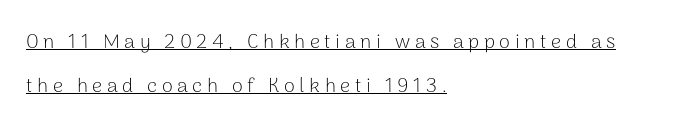
Is there any slant? The stems are plumb. Notice how a bar underscores the lettering throughout. The letters look calm and open, with moderate or lighter stems. Vertically, the passage feels expansive, rows floating well apart. The tracking reads as deliberately expanded to a designer's eye.
